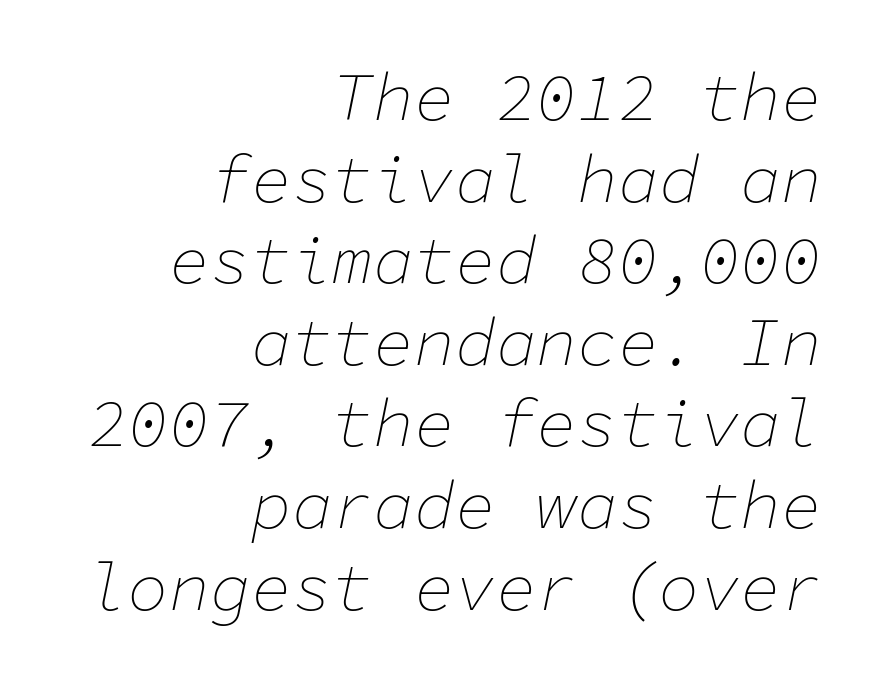
{"italic": "yes", "lean": "right", "slant_degrees": 11, "bold": "no", "weight": "thin", "width": "normal", "stroke_contrast": "low", "x_height": "medium", "monospaced": "yes", "underline": "no", "align": "right", "line_spacing_ratio": 1.2, "letter_spacing": "normal", "letter_spacing_em": 0.0, "glyph_px": 68}
